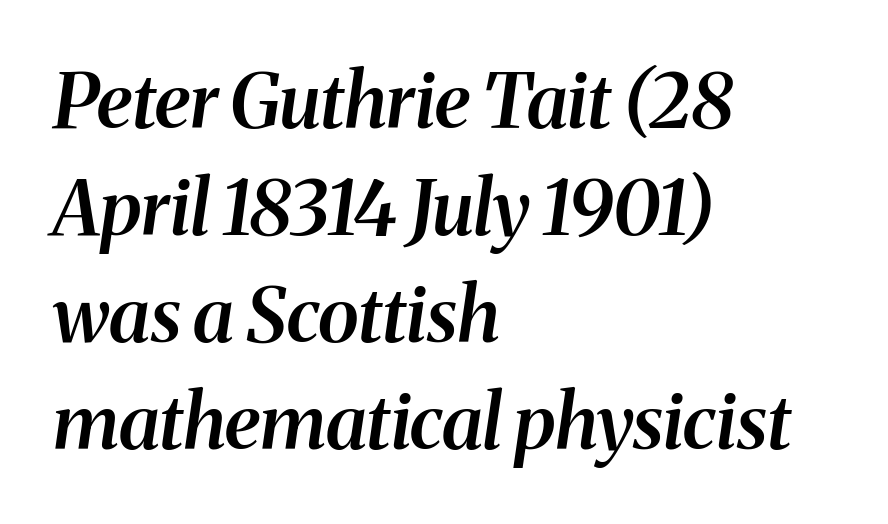
The image shows 76 px semibold serif type, italic (leaning right); set left-aligned, normal line spacing (1.41x), normal letter spacing, not underlined; medium stroke contrast and a medium x-height.
